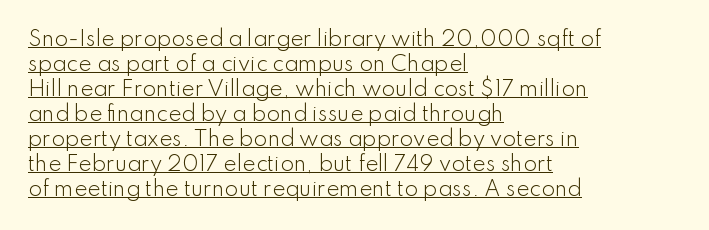
{"italic": "no", "bold": "no", "underline": "yes", "align": "left", "line_spacing": "normal", "line_spacing_ratio": 1.25, "letter_spacing": "normal", "letter_spacing_em": 0.0, "glyph_px": 20}
